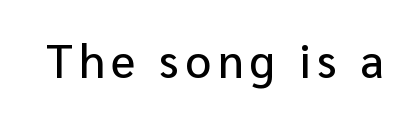
The image shows 46 px sans-serif type, upright; set not underlined; low stroke contrast and a medium x-height.
